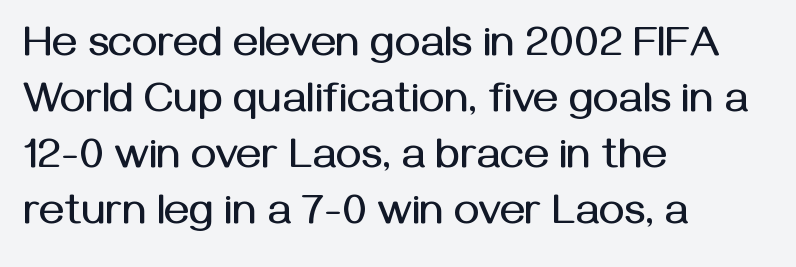
Q: Is the text italic (slanted)? A: No, it is upright.
Q: Is the typeface a serif or a sans-serif typeface? A: Sans-serif.
Q: Is the text underlined? A: No.
Q: How is the paragraph aligned? A: Left-aligned.
Q: Is the spacing between letters normal or unusually wide? A: Normal.
Q: Is the spacing between lines tight, normal or loose? A: Normal.
Q: Width (condensed, normal, or wide)? A: Normal.
Q: Stroke contrast? A: Medium.
Q: x-height? A: Medium.
Q: Monospaced? A: No.
